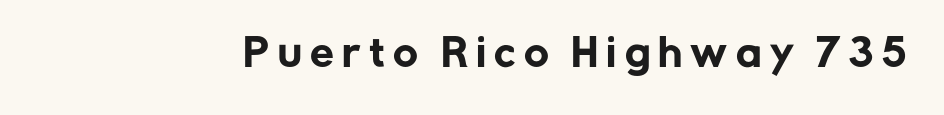
Quick note: not italic, upright. The gaps between neighbouring characters are conspicuously large. Are there feet on the stems? There aren't — it's a sans. Do the characters align in a grid? No, the font is proportional. Any mark beneath the type? The region is blank.
